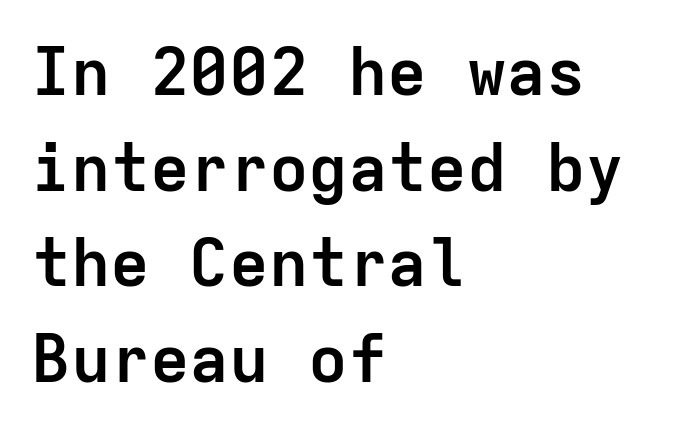
Q: Is the text bold? A: Yes.
Q: Is the text italic (slanted)? A: No, it is upright.
Q: Is the typeface a serif or a sans-serif typeface? A: Sans-serif.
Q: Is the text underlined? A: No.
Q: How is the paragraph aligned? A: Left-aligned.
Q: Is the spacing between letters normal or unusually wide? A: Normal.
Q: Is the spacing between lines tight, normal or loose? A: Normal.
Q: Width (condensed, normal, or wide)? A: Normal.
Q: Stroke contrast? A: Low.
Q: x-height? A: Medium.
Q: Monospaced? A: Yes.
